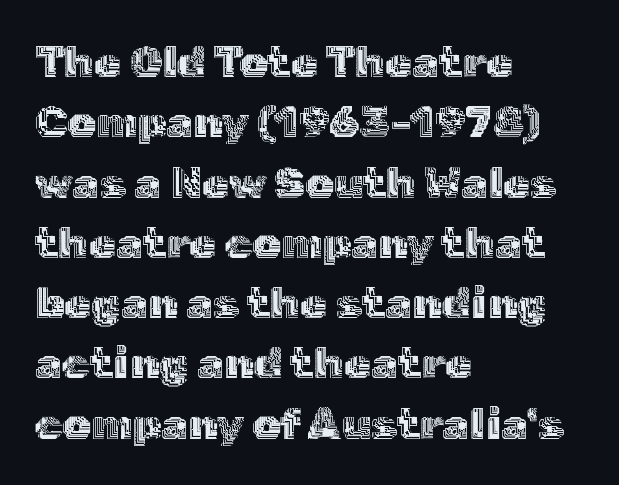
Q: Is the text italic (slanted)? A: No, it is upright.
Q: Is the text underlined? A: No.
Q: How is the paragraph aligned? A: Left-aligned.
Q: Is the spacing between letters normal or unusually wide? A: Normal.
Q: Is the spacing between lines tight, normal or loose? A: Normal.
Q: Width (condensed, normal, or wide)? A: Normal.
Q: x-height? A: Medium.
Q: Monospaced? A: No.
